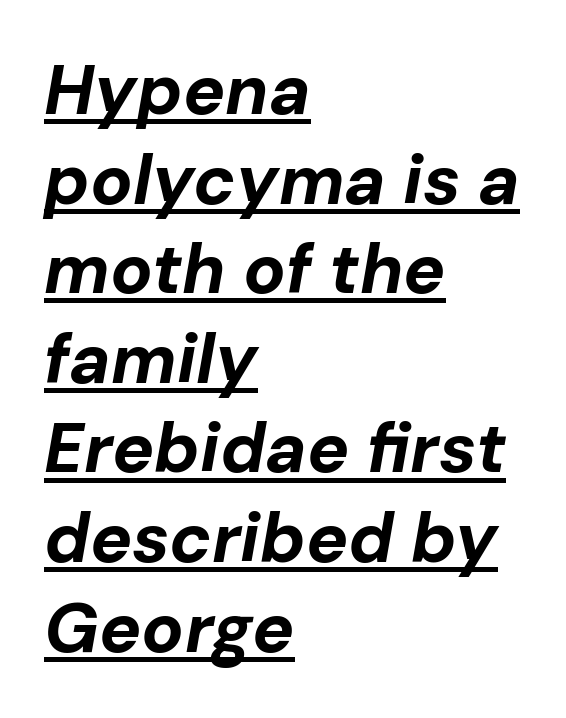
{"italic": "yes", "lean": "right", "slant_degrees": 10, "bold": "yes", "weight": "bold", "width": "normal", "stroke_contrast": "low", "x_height": "medium", "monospaced": "no", "underline": "yes", "align": "left", "line_spacing": "normal", "line_spacing_ratio": 1.28, "letter_spacing": "normal", "letter_spacing_em": 0.0, "glyph_px": 70}
